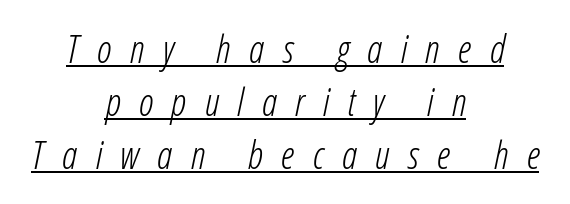
{"italic": "yes", "lean": "right", "slant_degrees": 12, "bold": "no", "weight": "light", "width": "condensed", "stroke_contrast": "low", "x_height": "medium", "monospaced": "no", "underline": "yes", "align": "center", "line_spacing": "normal", "line_spacing_ratio": 1.4, "letter_spacing": "wide", "letter_spacing_em": 0.48, "glyph_px": 38}
